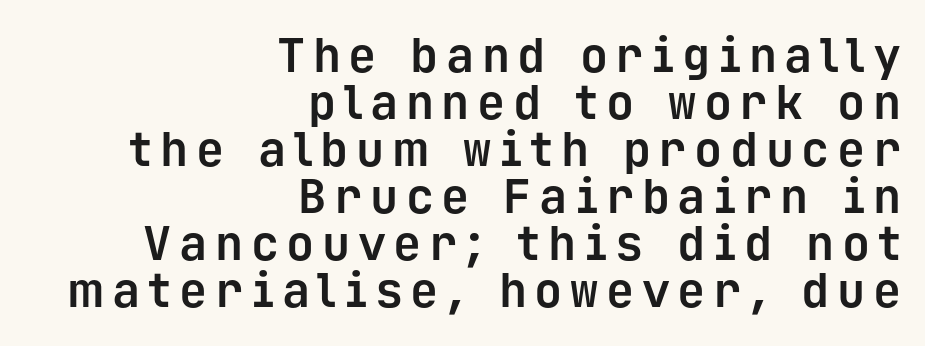
The image shows 47 px bold sans-serif type, upright, monospaced; set right-aligned, tight line spacing (1.0x), not underlined; low stroke contrast and a medium x-height.
